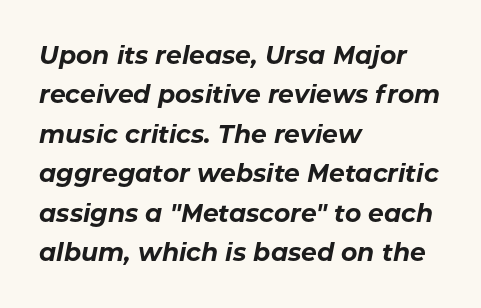
The image shows 25 px bold type, italic (leaning right); set left-aligned, normal line spacing (1.58x), normal letter spacing, not underlined.
